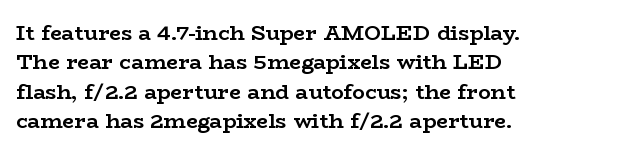
{"italic": "no", "bold": "yes", "underline": "no", "align": "left", "line_spacing": "normal", "line_spacing_ratio": 1.4, "letter_spacing": "normal", "letter_spacing_em": 0.0, "glyph_px": 21}
